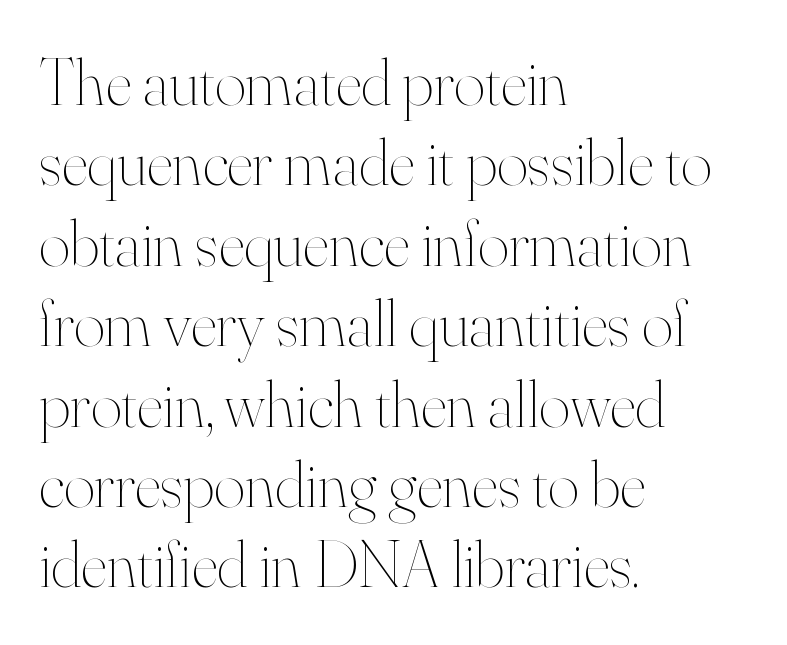
Short and long lines alike share a common starting point at left. The passage shown is typed in a proportional face where columns would drift. Standard letterfit; no display-style spreading of the glyphs. The typeface has the unassuming heft of standard copy or less. Tall strokes in this sample are plumb rather than angled.
